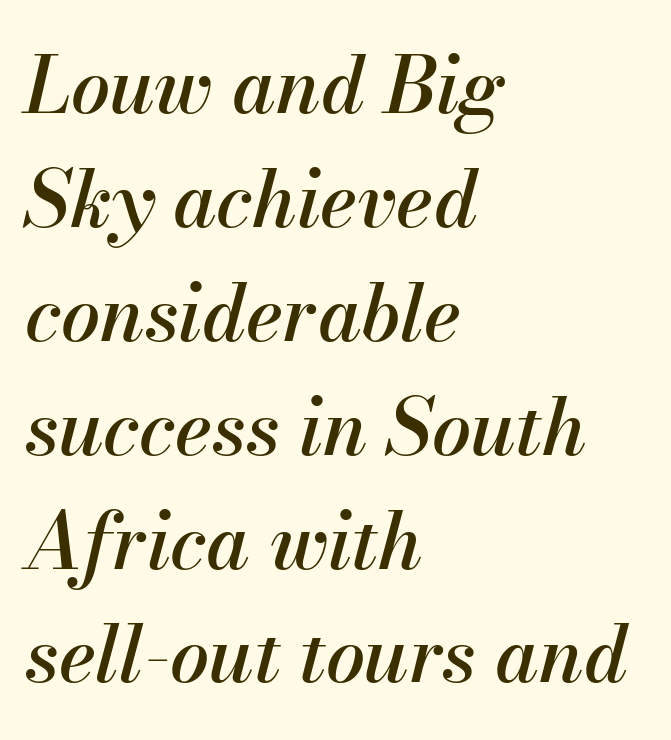
Q: Is the text italic (slanted)? A: Yes, it leans right by about 13 degrees.
Q: Is the text underlined? A: No.
Q: How is the paragraph aligned? A: Left-aligned.
Q: Is the spacing between letters normal or unusually wide? A: Normal.
Q: Is the spacing between lines tight, normal or loose? A: Normal.
Q: Width (condensed, normal, or wide)? A: Normal.
Q: Stroke contrast? A: Medium.
Q: x-height? A: Small.
Q: Monospaced? A: No.
